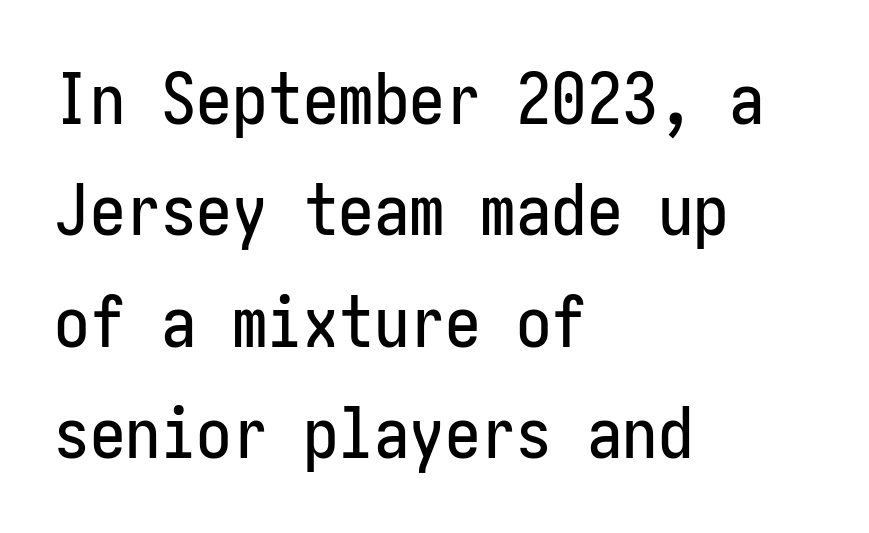
{"serif": "no", "italic": "no", "width": "condensed", "stroke_contrast": "low", "x_height": "medium", "underline": "no", "align": "left", "line_spacing": "normal", "line_spacing_ratio": 1.57, "letter_spacing": "normal", "letter_spacing_em": 0.0, "glyph_px": 71}
